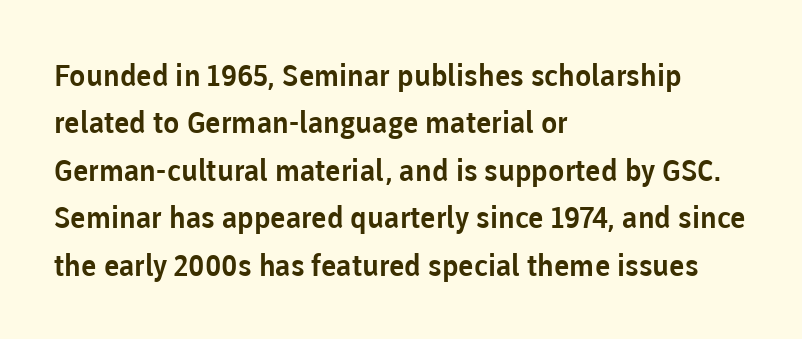
{"serif": "no", "italic": "no", "width": "normal", "stroke_contrast": "low", "x_height": "medium", "monospaced": "no", "underline": "no", "align": "left", "line_spacing": "normal", "line_spacing_ratio": 1.58, "letter_spacing": "normal", "letter_spacing_em": 0.0, "glyph_px": 30}
